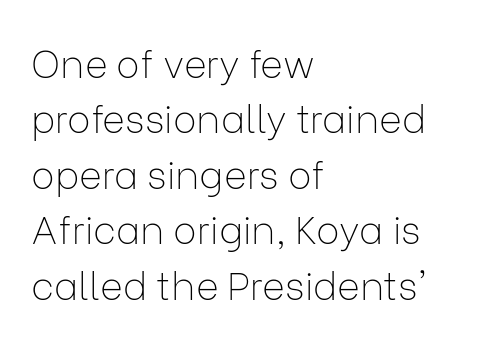
{"serif": "no", "italic": "no", "bold": "no", "weight": "thin", "width": "normal", "stroke_contrast": "low", "x_height": "medium", "monospaced": "no", "underline": "no", "align": "left", "line_spacing": "normal", "line_spacing_ratio": 1.42, "letter_spacing": "normal", "letter_spacing_em": 0.0, "glyph_px": 39}
